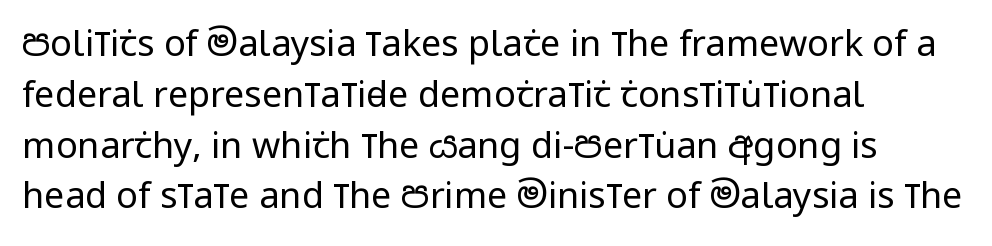
Unlike italic type, these characters show no tilt at all. Type without underlining. The glyphs in this specimen are sans serif. Summary of vertical rhythm: regular, with standard interline spacing.
